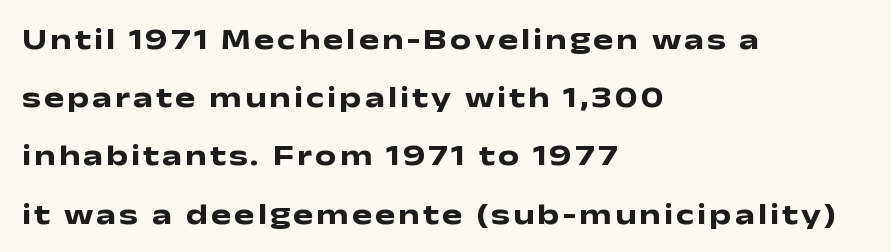
Q: Is the text bold? A: Yes.
Q: Is the text italic (slanted)? A: No, it is upright.
Q: Is the typeface a serif or a sans-serif typeface? A: Sans-serif.
Q: Is the text underlined? A: No.
Q: How is the paragraph aligned? A: Left-aligned.
Q: Is the spacing between lines tight, normal or loose? A: Loose.
Q: Width (condensed, normal, or wide)? A: Wide.
Q: Stroke contrast? A: Low.
Q: x-height? A: Medium.
Q: Monospaced? A: No.
